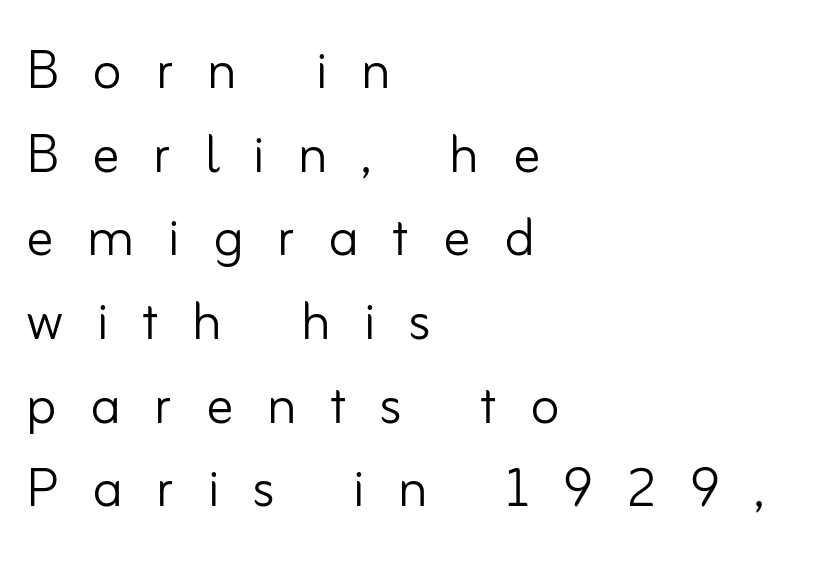
Each row of text sits above clean, open space. Style check: upright. The rendering shows plain stroke endings on the letterforms — a sans-serif design. The letters are spread apart with noticeably loose tracking.
